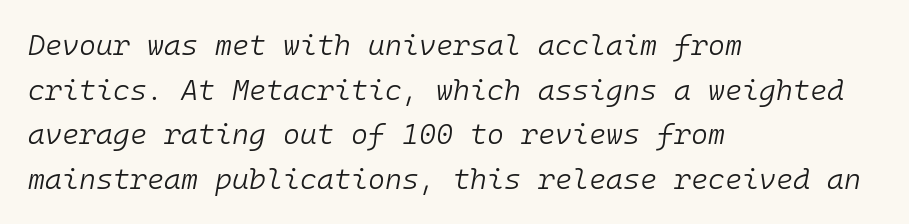
The image shows 29 px light type, italic (leaning right), monospaced; set left-aligned, normal line spacing (1.54x), normal letter spacing, not underlined; low stroke contrast and a medium x-height.
